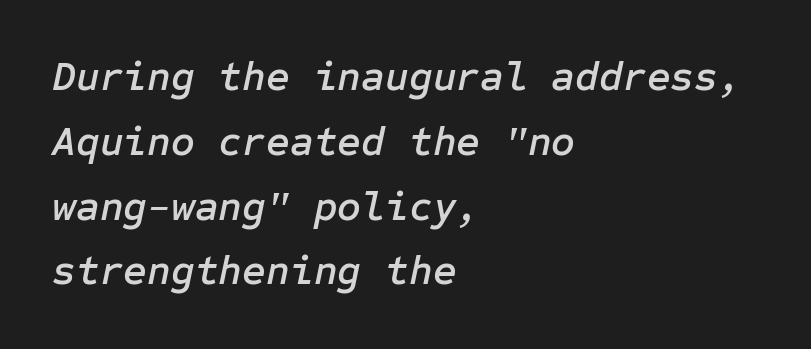
Is the letter spacing exaggerated? No — it looks like the ordinary default. Vertical spacing — default. Letters rest on an invisible, unmarked baseline. Typeset ragged right — the left edge is the straight one. Emphasis-style slanted type is in use.
